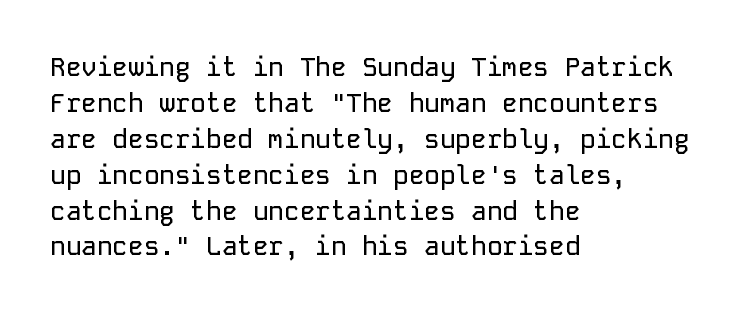
The image shows 26 px text type, upright; set left-aligned, normal line spacing (1.38x), normal letter spacing, not underlined.
